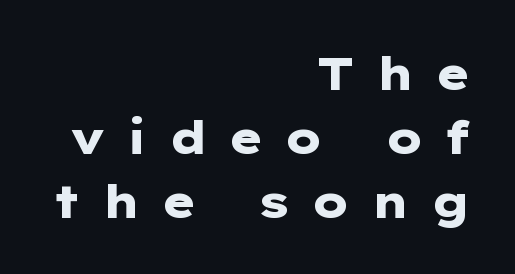
The image shows 46 px heavy, wide sans-serif type, upright; set right-aligned, normal line spacing (1.39x), unusually wide letter spacing (+0.44 em), not underlined; low stroke contrast and a medium x-height.
